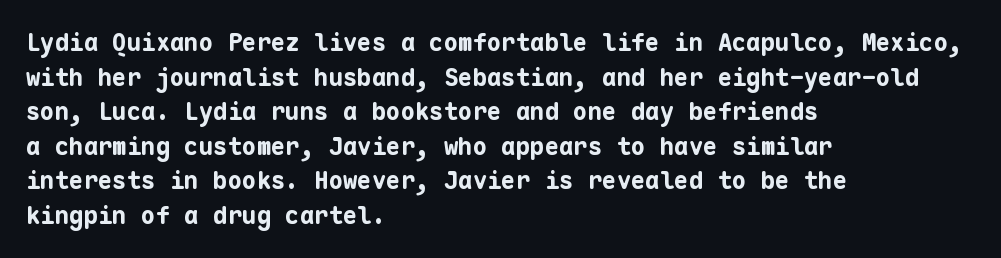
{"italic": "no", "bold": "yes", "underline": "no", "align": "left", "line_spacing": "normal", "line_spacing_ratio": 1.44, "letter_spacing": "normal", "letter_spacing_em": 0.0, "glyph_px": 24}
